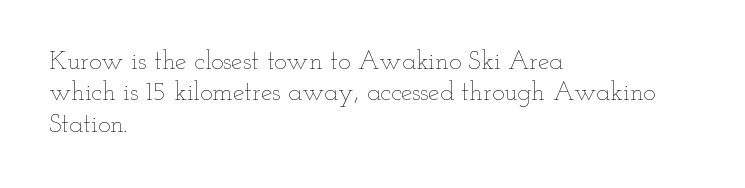
The image shows 26 px text type, upright; set left-aligned, line spacing 1.21x, normal letter spacing, not underlined.
